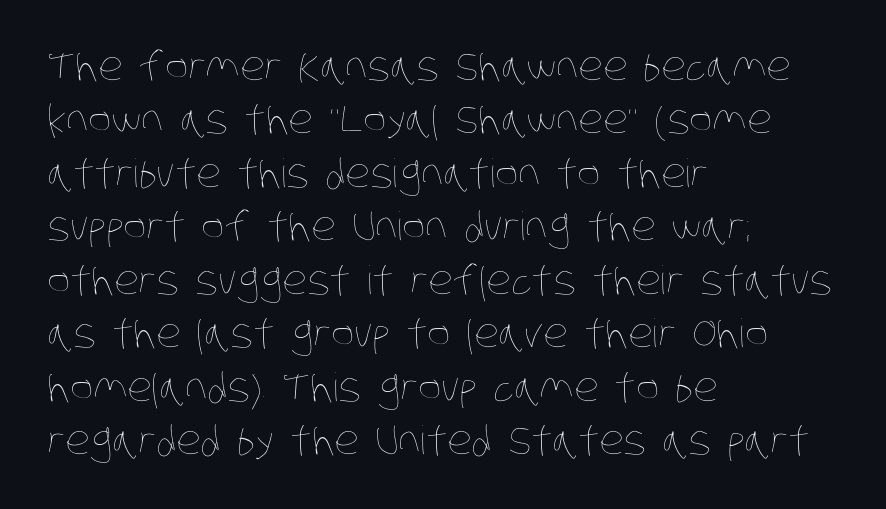
Default kerning and tracking; the words read as compact shapes. Proportional: the letters do not fall into vertical columns. The typesetting does not lean heavy: it is not bold. Each new line begins a customary step beneath the previous one. Only glyphs here, with clear space below each row. The paragraph has a hard left edge and a soft right edge.
